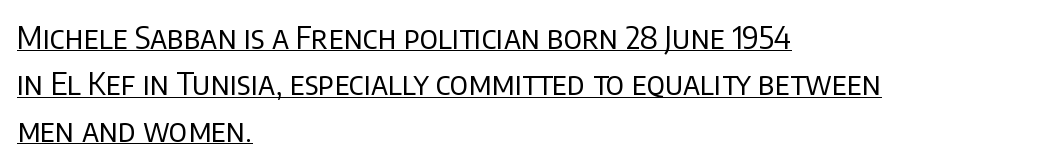
The image shows 31 px regular-weight sans-serif type, upright; set left-aligned, normal line spacing (1.5x), normal letter spacing, underlined; low stroke contrast and a large x-height.
